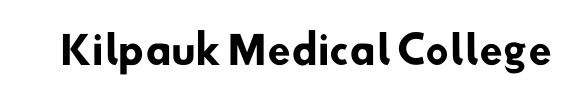
The letters sit at their default tracking, neither squeezed nor spread. Only glyphs here, with clear space below each row. Look at the bottom of the vertical strokes: they stop flat, with no serifs. Every letter is thick-stroked: bold, no question.
